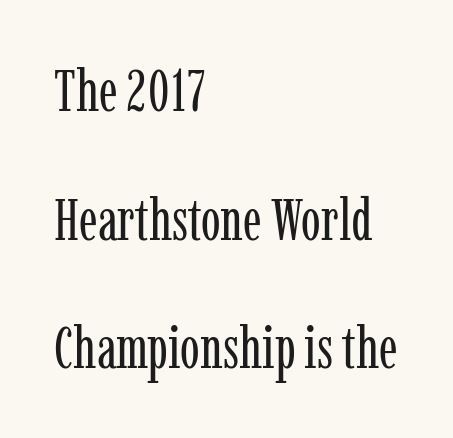
Q: Is the text bold? A: No.
Q: Is the text italic (slanted)? A: No, it is upright.
Q: Is the typeface a serif or a sans-serif typeface? A: Serif.
Q: Is the text underlined? A: No.
Q: How is the paragraph aligned? A: Left-aligned.
Q: Is the spacing between letters normal or unusually wide? A: Normal.
Q: Is the spacing between lines tight, normal or loose? A: Loose.
Q: Width (condensed, normal, or wide)? A: Condensed.
Q: Stroke contrast? A: Low.
Q: x-height? A: Medium.
Q: Monospaced? A: No.
